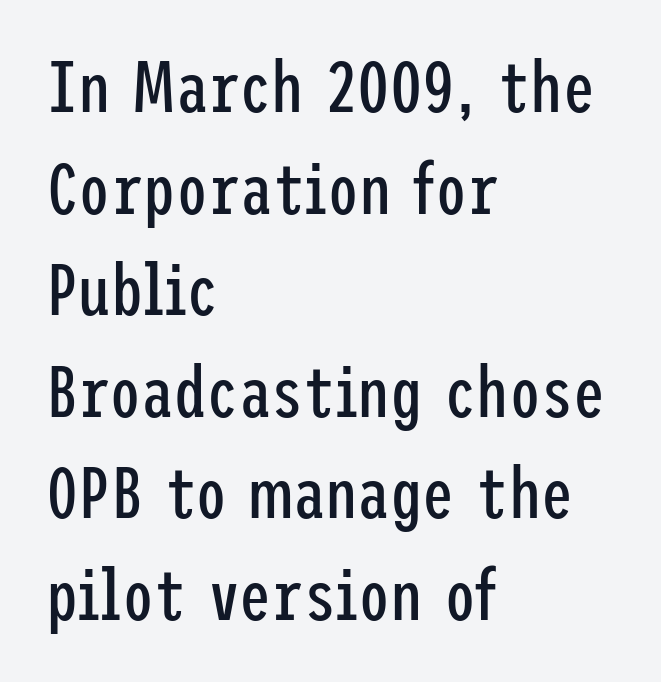
Q: Is the text bold? A: No.
Q: Is the text italic (slanted)? A: No, it is upright.
Q: Is the typeface a serif or a sans-serif typeface? A: Sans-serif.
Q: Is the text underlined? A: No.
Q: How is the paragraph aligned? A: Left-aligned.
Q: Is the spacing between letters normal or unusually wide? A: Normal.
Q: Is the spacing between lines tight, normal or loose? A: Normal.
Q: Width (condensed, normal, or wide)? A: Condensed.
Q: Stroke contrast? A: Low.
Q: x-height? A: Medium.
